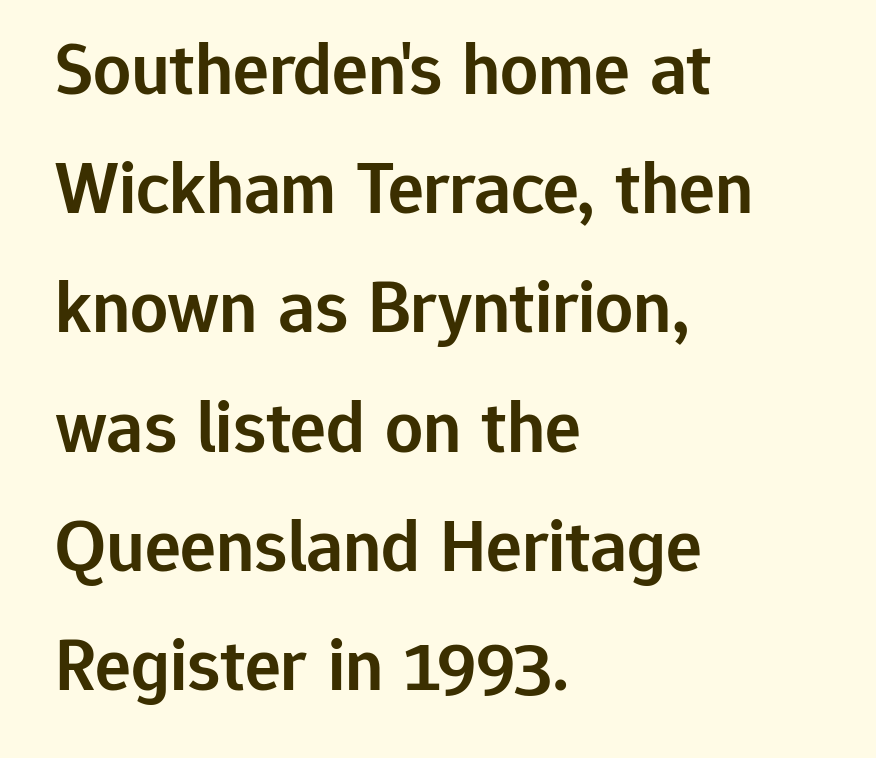
{"serif": "no", "italic": "no", "bold": "semi", "weight": "semibold", "width": "normal", "stroke_contrast": "low", "x_height": "medium", "monospaced": "no", "underline": "no", "align": "left", "line_spacing": "normal", "line_spacing_ratio": 1.59, "letter_spacing": "normal", "letter_spacing_em": 0.0, "glyph_px": 75}
